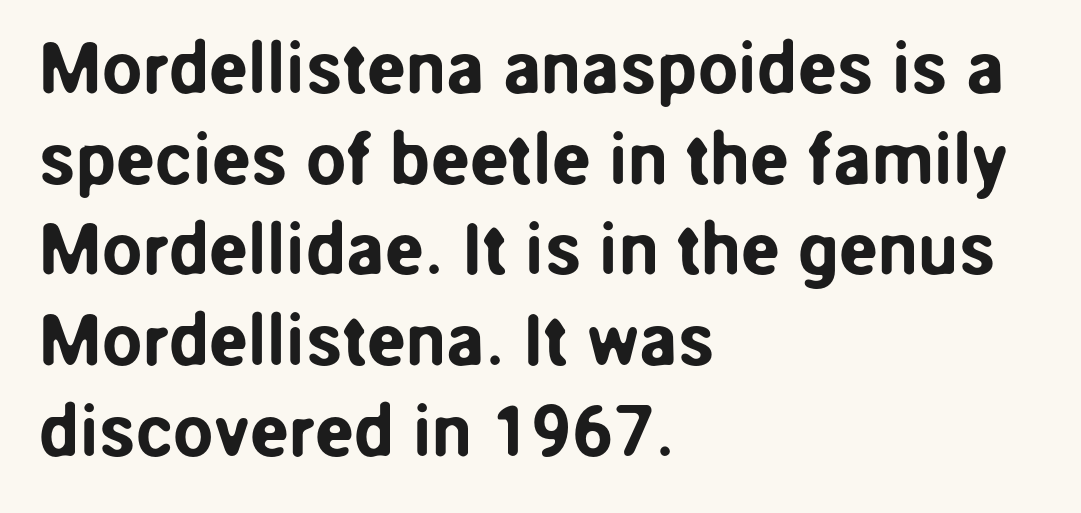
The image shows 72 px sans-serif type, upright; set left-aligned, normal line spacing (1.26x), normal letter spacing, not underlined; low stroke contrast and a medium x-height.
